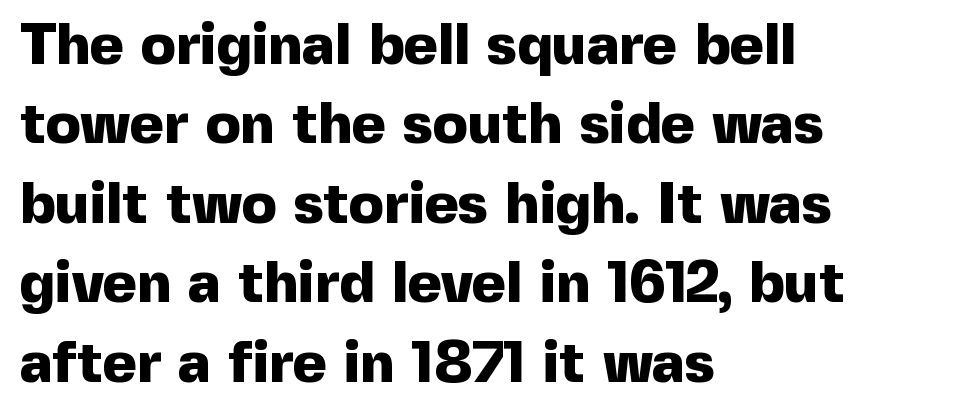
The rendering uses a bold face; every stroke is thick and dark. Inter-character spacing is left at the font's built-in metrics. Anything drawn beneath the words? Only blank space. Each letter keeps its own natural width here, so spacing adapts to shape. A classic flush-left, rag-right setting is used for this passage. Reading down the column, the eye jumps a familiar distance to each next line.
